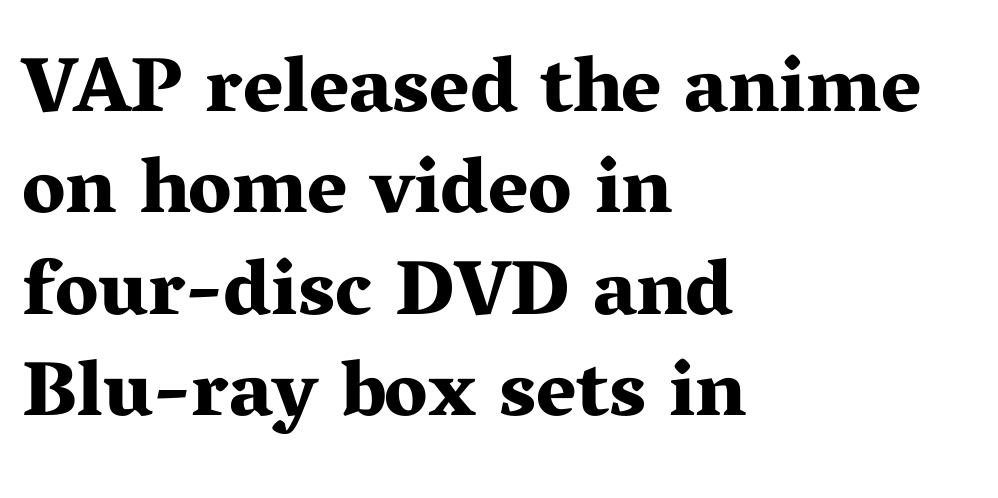
The image shows 78 px bold, wide serif type, upright; set left-aligned, normal line spacing (1.3x), normal letter spacing, not underlined; medium stroke contrast and a medium x-height.
